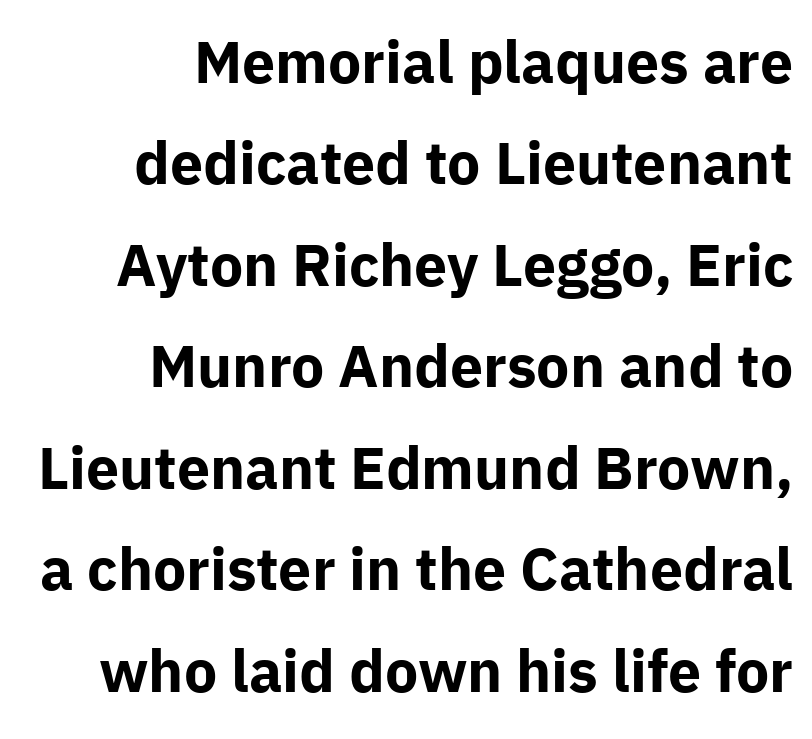
The image shows 59 px bold sans-serif type, upright; set right-aligned, line spacing 1.72x, normal letter spacing, not underlined; low stroke contrast and a medium x-height.
